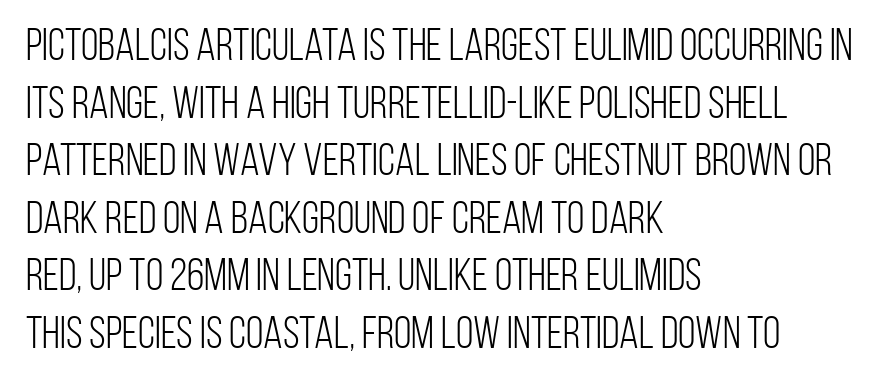
The image shows 45 px light, condensed sans-serif type, upright; set left-aligned, normal line spacing (1.28x), normal letter spacing, not underlined; low stroke contrast and a large x-height.
